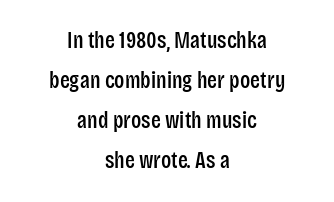
Q: Is the text italic (slanted)? A: No, it is upright.
Q: Is the text underlined? A: No.
Q: How is the paragraph aligned? A: Centered.
Q: Is the spacing between letters normal or unusually wide? A: Normal.
